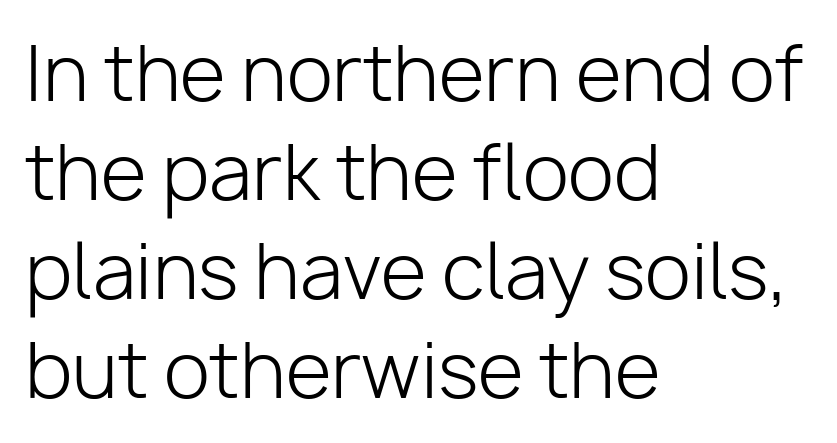
{"serif": "no", "italic": "no", "bold": "no", "weight": "light", "width": "normal", "stroke_contrast": "low", "x_height": "medium", "monospaced": "no", "underline": "no", "align": "left", "line_spacing": "normal", "line_spacing_ratio": 1.32, "letter_spacing": "normal", "letter_spacing_em": 0.0, "glyph_px": 75}
